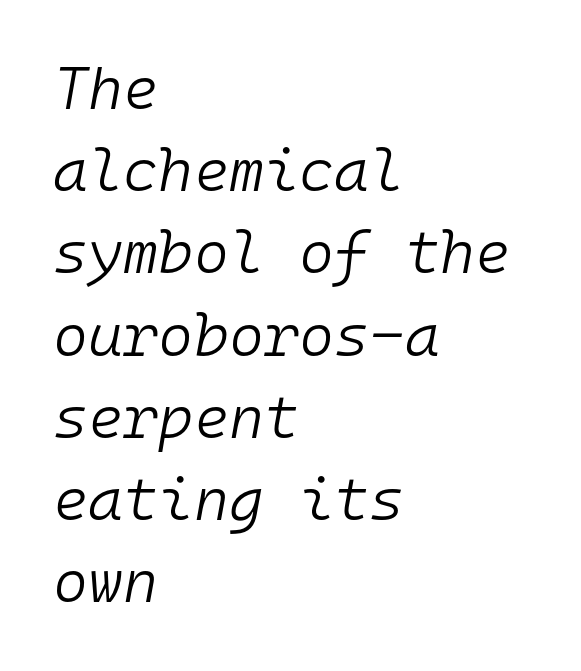
The image shows 60 px light type, italic (leaning right), monospaced; set left-aligned, normal line spacing (1.37x), normal letter spacing, not underlined; low stroke contrast and a medium x-height.
